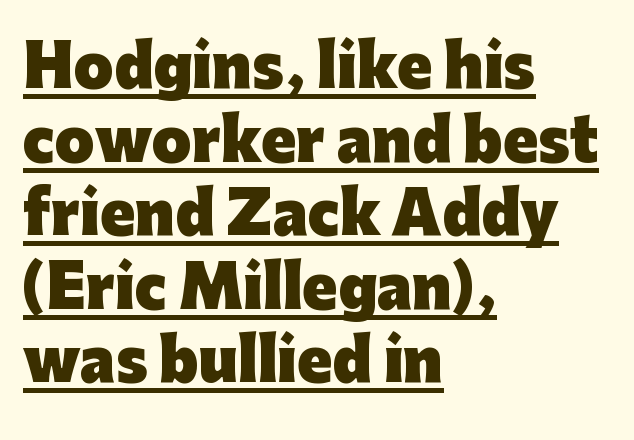
The image shows 57 px heavy sans-serif type, upright; set left-aligned, normal line spacing (1.29x), normal letter spacing, underlined; low stroke contrast and a medium x-height.
